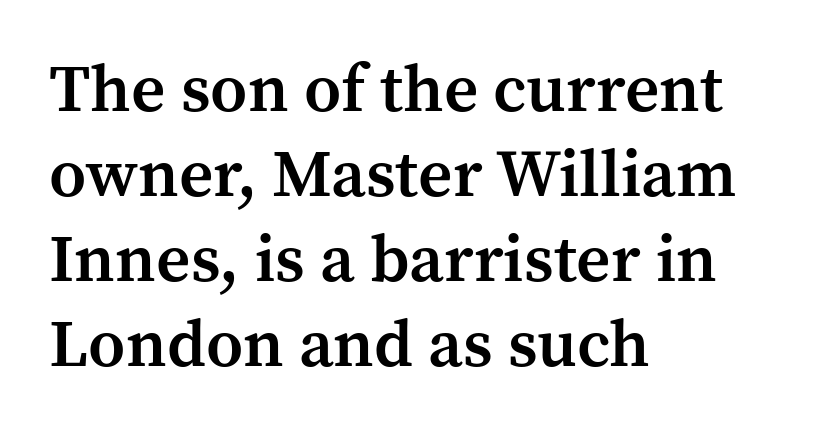
{"serif": "yes", "italic": "no", "bold": "semi", "weight": "semibold", "width": "normal", "stroke_contrast": "medium", "x_height": "medium", "monospaced": "no", "underline": "no", "align": "left", "line_spacing": "normal", "line_spacing_ratio": 1.27, "letter_spacing": "normal", "letter_spacing_em": 0.0, "glyph_px": 67}
